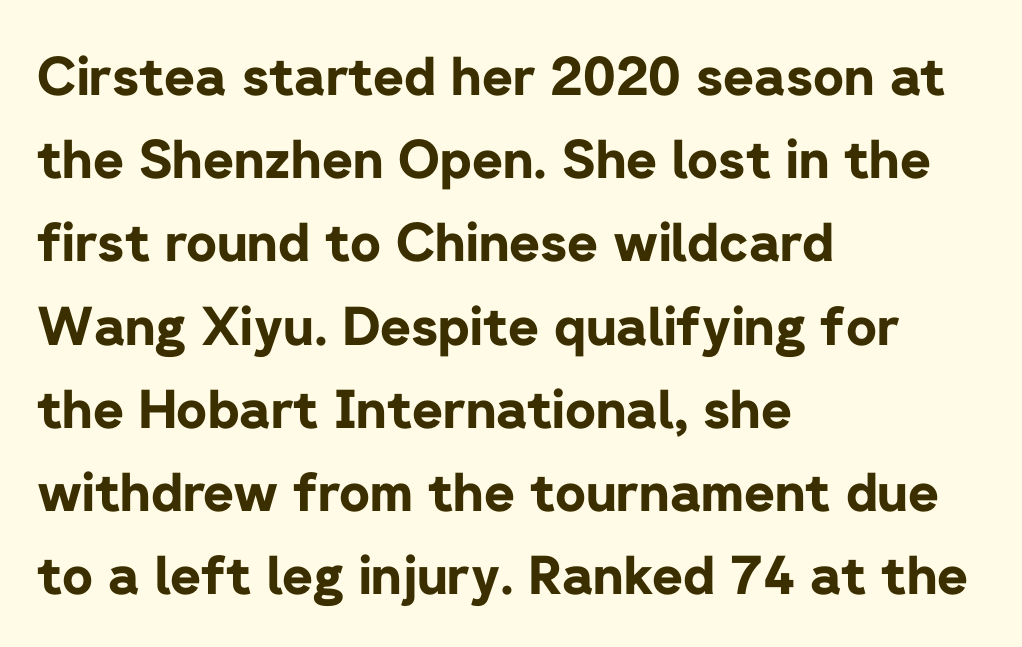
The rag falls on the right side of this text block. The letters advance in unequal steps, a hallmark of proportional type. These lines are composed in type without serifs. Students, this is bold: see how much ink each stroke carries.
